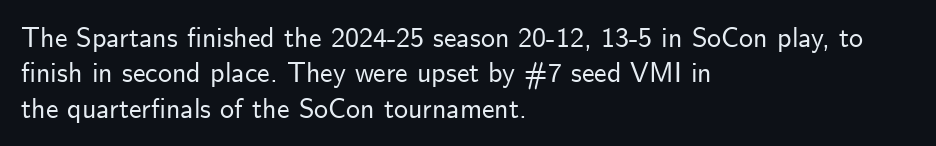
Q: Is the text italic (slanted)? A: No, it is upright.
Q: Is the typeface a serif or a sans-serif typeface? A: Sans-serif.
Q: Is the text underlined? A: No.
Q: How is the paragraph aligned? A: Left-aligned.
Q: Is the spacing between letters normal or unusually wide? A: Normal.
Q: Is the spacing between lines tight, normal or loose? A: Normal.
Q: Width (condensed, normal, or wide)? A: Normal.
Q: Stroke contrast? A: Low.
Q: x-height? A: Small.
Q: Monospaced? A: No.
